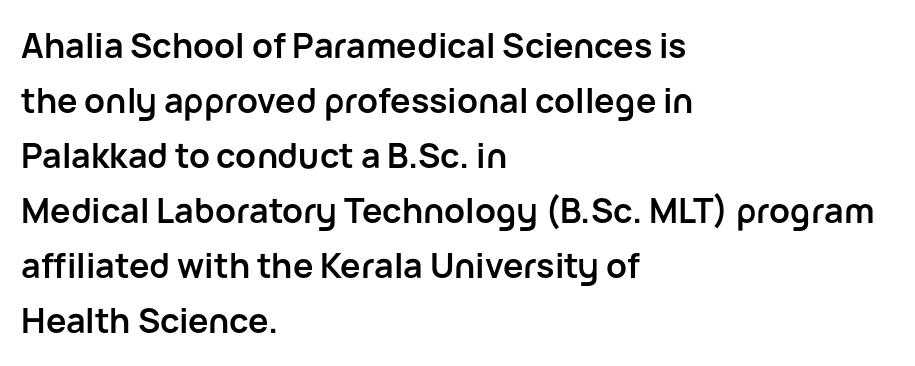
The image shows 34 px semibold sans-serif type, upright; set left-aligned, normal line spacing (1.62x), normal letter spacing, not underlined; low stroke contrast and a medium x-height.
